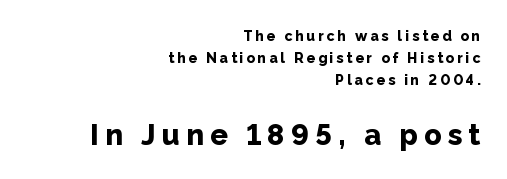
{"serif": "no", "italic": "no", "bold": "yes", "weight": "bold", "width": "normal", "stroke_contrast": "low", "x_height": "medium", "monospaced": "no", "underline": "no", "align": "right", "line_spacing": "normal", "line_spacing_ratio": 1.58, "letter_spacing": "wide", "letter_spacing_em": 0.21, "larger_block": "second", "size_ratio": 2.07, "glyph_px": 29}
